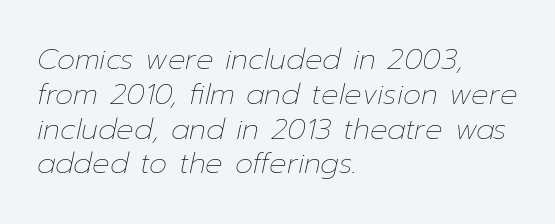
{"italic": "yes", "lean": "right", "slant_degrees": 12, "bold": "no", "weight": "thin", "width": "normal", "stroke_contrast": "low", "x_height": "medium", "monospaced": "no", "underline": "no", "align": "left", "line_spacing_ratio": 1.2, "letter_spacing": "normal", "letter_spacing_em": 0.0, "glyph_px": 29}
